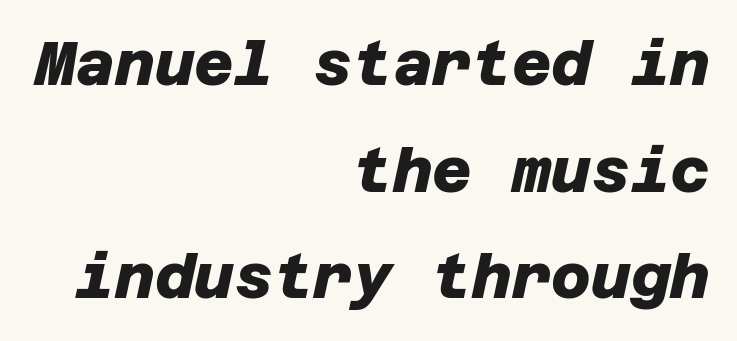
The image shows 61 px heavy sans-serif type; set right-aligned, line spacing 1.75x, normal letter spacing, not underlined; low stroke contrast and a large x-height.
